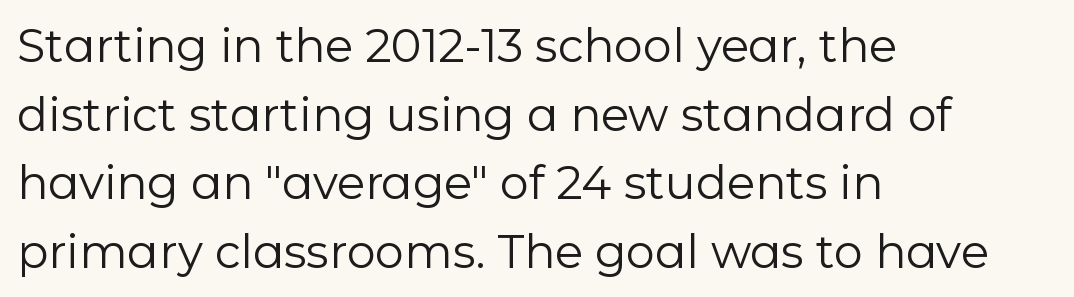
These lines keep a tight, regular rhythm from letter to letter. No word sits above an underline. The font sits on the lighter half of the weight spectrum, regular included. The rows are spaced the way most documents space them. The paragraph shown leans on its left margin.
